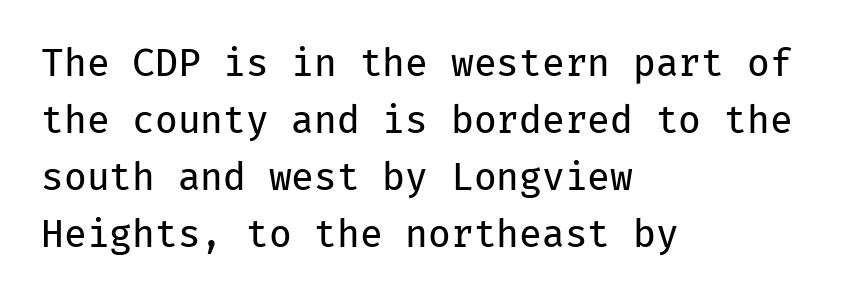
The image shows 37 px regular-weight sans-serif type, upright, monospaced; set left-aligned, normal line spacing (1.54x), normal letter spacing, not underlined; low stroke contrast and a medium x-height.
